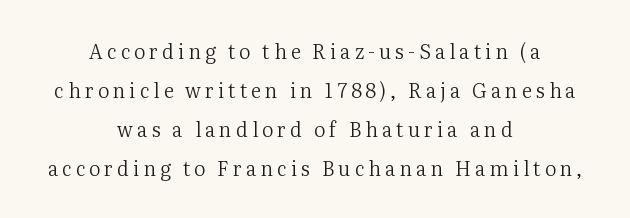
Q: Is the text bold? A: No.
Q: Is the text italic (slanted)? A: No, it is upright.
Q: Is the text underlined? A: No.
Q: How is the paragraph aligned? A: Centered.
Q: Is the spacing between letters normal or unusually wide? A: Unusually wide.
Q: Is the spacing between lines tight, normal or loose? A: Loose.
